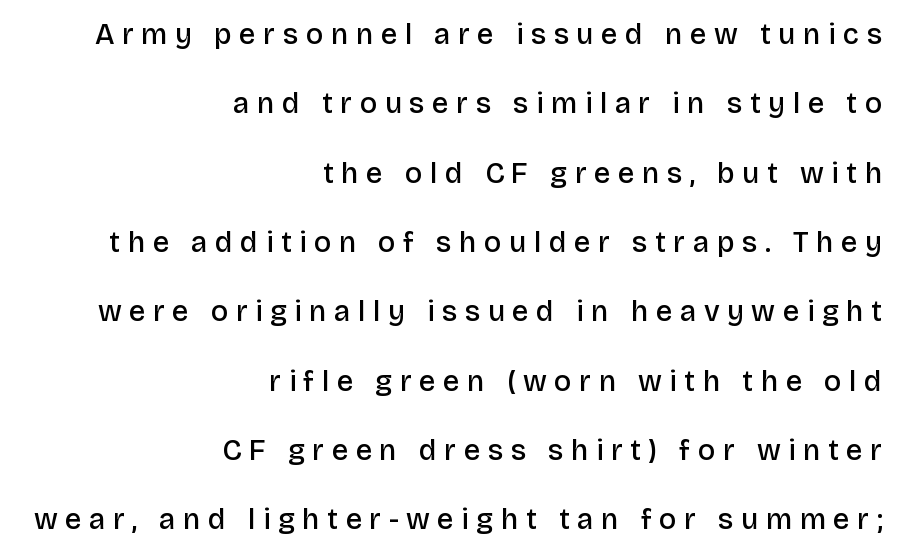
{"serif": "no", "italic": "no", "bold": "semi", "weight": "semibold", "width": "normal", "stroke_contrast": "low", "x_height": "large", "monospaced": "no", "underline": "no", "align": "right", "line_spacing": "loose", "line_spacing_ratio": 2.39, "letter_spacing": "wide", "letter_spacing_em": 0.26, "glyph_px": 29}
